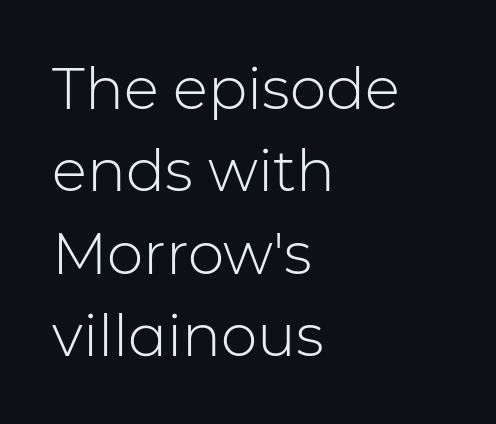
{"serif": "no", "italic": "no", "bold": "no", "weight": "light", "width": "normal", "stroke_contrast": "low", "x_height": "medium", "monospaced": "no", "underline": "no", "align": "left", "line_spacing": "normal", "line_spacing_ratio": 1.42, "letter_spacing": "normal", "letter_spacing_em": 0.0, "glyph_px": 58}
